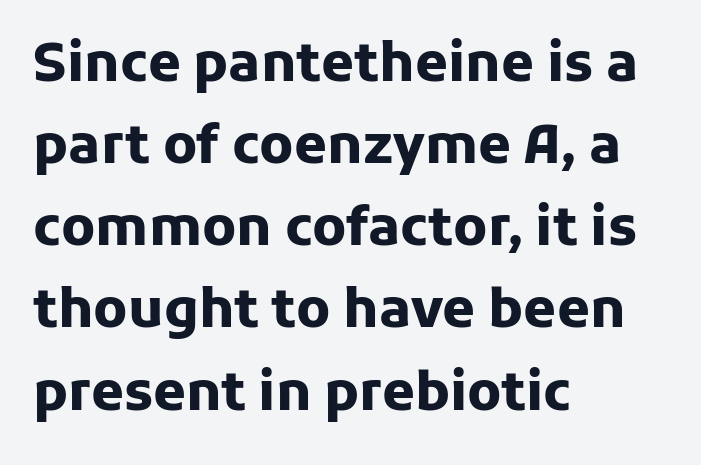
{"serif": "no", "italic": "no", "bold": "yes", "weight": "heavy", "width": "normal", "stroke_contrast": "low", "x_height": "medium", "monospaced": "no", "underline": "no", "align": "left", "line_spacing": "normal", "line_spacing_ratio": 1.55, "letter_spacing": "normal", "letter_spacing_em": 0.0, "glyph_px": 53}
